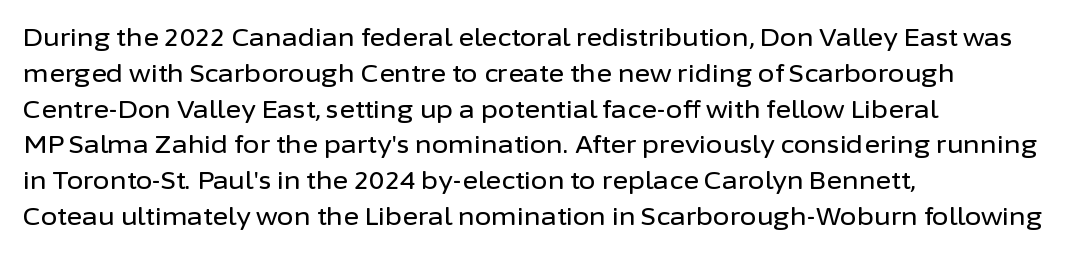
{"italic": "no", "underline": "no", "align": "left", "line_spacing": "normal", "line_spacing_ratio": 1.49, "letter_spacing": "normal", "letter_spacing_em": 0.0, "glyph_px": 24}
